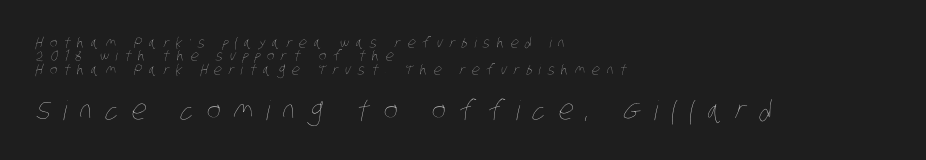
Q: Is the text bold? A: No.
Q: Is the text underlined? A: No.
Q: How is the paragraph aligned? A: Left-aligned.
Q: Is the spacing between letters normal or unusually wide? A: Unusually wide.
Q: Is the spacing between lines tight, normal or loose? A: Tight.
Q: Which block of text is set in a larger size, the first (top) or the second (bottom)? A: The second (bottom) one.
